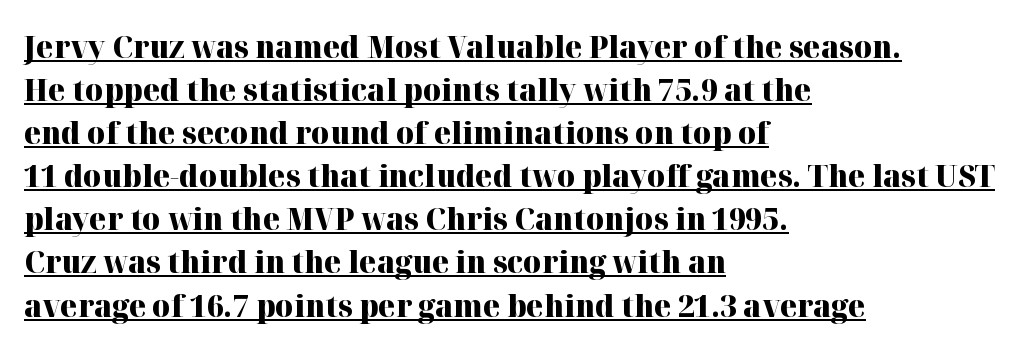
{"serif": "yes", "italic": "no", "bold": "yes", "weight": "heavy", "width": "normal", "stroke_contrast": "high", "x_height": "medium", "monospaced": "no", "underline": "yes", "align": "left", "line_spacing": "normal", "line_spacing_ratio": 1.39, "letter_spacing": "normal", "letter_spacing_em": 0.0, "glyph_px": 31}
